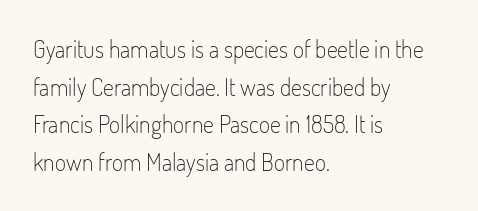
Q: Is the text bold? A: No.
Q: Is the text italic (slanted)? A: No, it is upright.
Q: Is the text underlined? A: No.
Q: How is the paragraph aligned? A: Left-aligned.
Q: Is the spacing between letters normal or unusually wide? A: Normal.
Q: Is the spacing between lines tight, normal or loose? A: Normal.
